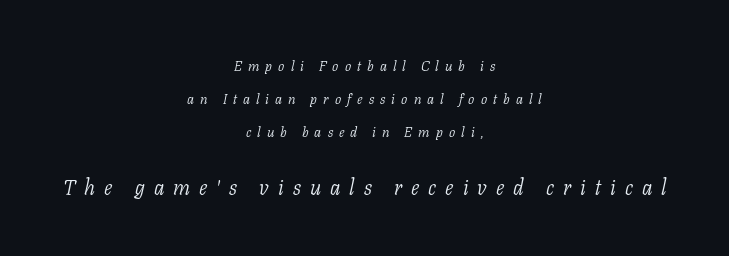
The image shows 21 px text type, italic (leaning right); set centered, loose line spacing (2.35x), unusually wide letter spacing (+0.43 em), not underlined; the second (bottom) block is 1.5x larger.
